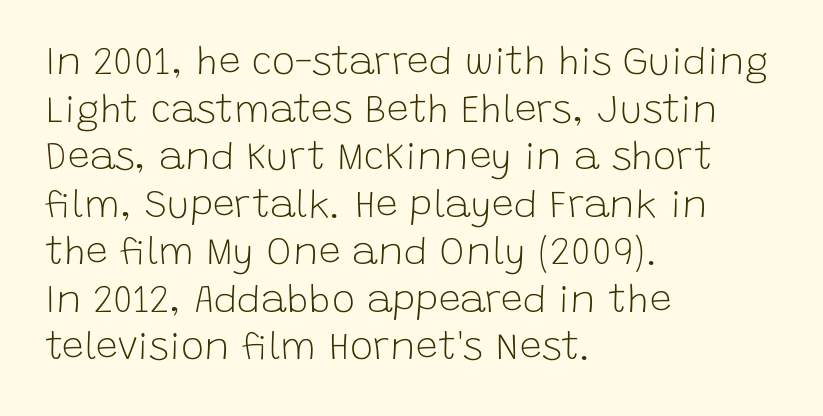
Q: Is the text bold? A: No.
Q: Is the text italic (slanted)? A: No, it is upright.
Q: Is the typeface a serif or a sans-serif typeface? A: Sans-serif.
Q: Is the text underlined? A: No.
Q: How is the paragraph aligned? A: Left-aligned.
Q: Is the spacing between letters normal or unusually wide? A: Normal.
Q: Width (condensed, normal, or wide)? A: Normal.
Q: Stroke contrast? A: Low.
Q: x-height? A: Large.
Q: Monospaced? A: No.
